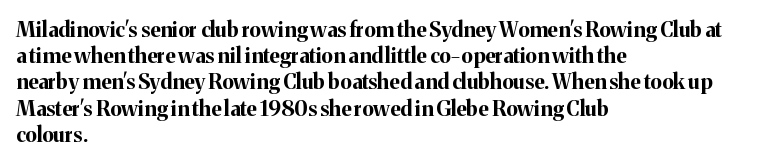
{"italic": "no", "bold": "yes", "underline": "no", "align": "left", "line_spacing": "normal", "line_spacing_ratio": 1.25, "letter_spacing": "normal", "letter_spacing_em": 0.0, "glyph_px": 21}
